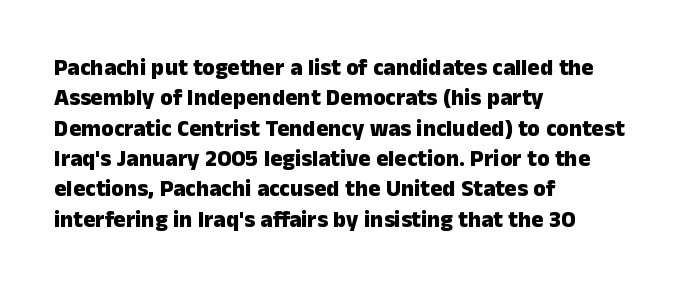
The image shows 23 px bold type, upright; set left-aligned, normal line spacing (1.32x), normal letter spacing, not underlined.
